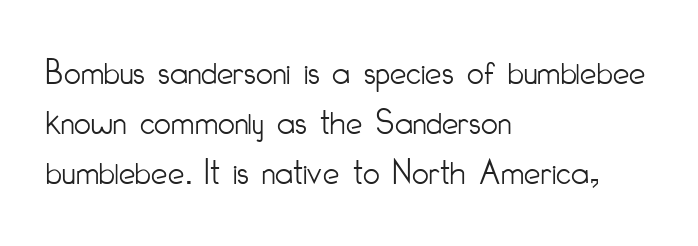
Q: Is the text bold? A: No.
Q: Is the text italic (slanted)? A: No, it is upright.
Q: Is the typeface a serif or a sans-serif typeface? A: Sans-serif.
Q: Is the text underlined? A: No.
Q: How is the paragraph aligned? A: Left-aligned.
Q: Is the spacing between letters normal or unusually wide? A: Normal.
Q: Is the spacing between lines tight, normal or loose? A: Normal.
Q: Width (condensed, normal, or wide)? A: Condensed.
Q: Stroke contrast? A: Low.
Q: x-height? A: Small.
Q: Monospaced? A: No.
